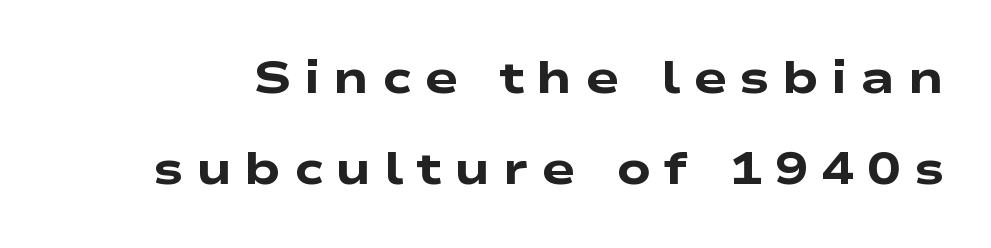
The image shows 45 px heavy, wide sans-serif type; set loose line spacing (2.03x), unusually wide letter spacing (+0.28 em), not underlined; low stroke contrast and a medium x-height.
